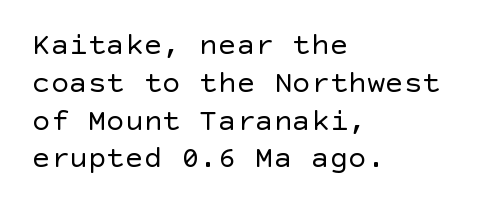
The image shows 31 px regular-weight sans-serif type, upright; set left-aligned, line spacing 1.22x, normal letter spacing, not underlined; a large x-height.
